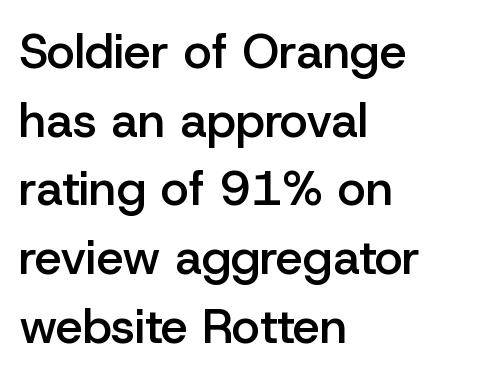
The lettering holds an erect, upright posture throughout. Each letter keeps its own natural width here, so spacing adapts to shape. The passage shown stacks its lines at a standard gap. Underlining? Definitely not there. Teacher's note: observe the even left margin — that is flush-left alignment. There is no visible air inserted between adjacent glyphs.
